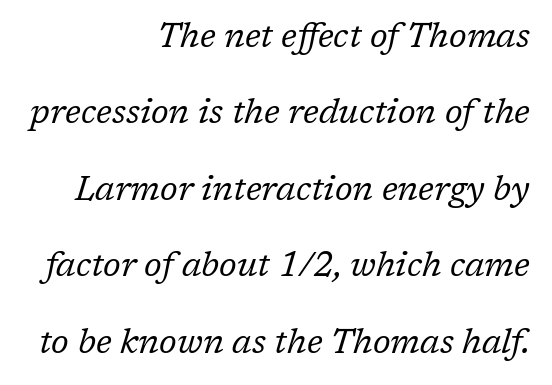
{"serif": "yes", "italic": "yes", "lean": "right", "slant_degrees": 17, "bold": "no", "weight": "regular", "width": "normal", "stroke_contrast": "low", "x_height": "medium", "monospaced": "no", "underline": "no", "align": "right", "line_spacing": "loose", "line_spacing_ratio": 2.25, "letter_spacing": "normal", "letter_spacing_em": 0.0, "glyph_px": 34}
